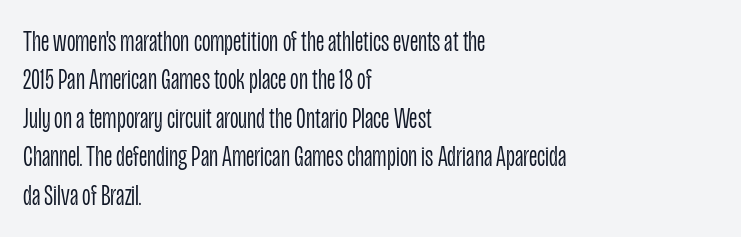
{"serif": "no", "italic": "no", "bold": "no", "weight": "light", "width": "condensed", "stroke_contrast": "low", "x_height": "large", "monospaced": "no", "underline": "no", "align": "left", "line_spacing": "normal", "line_spacing_ratio": 1.28, "letter_spacing": "normal", "letter_spacing_em": 0.0, "glyph_px": 30}
